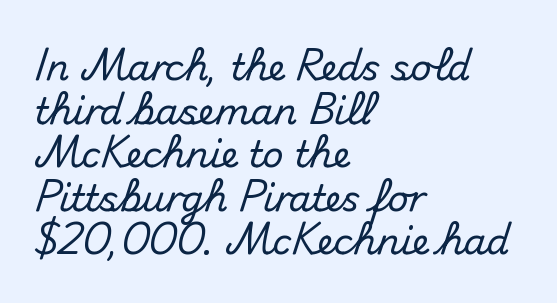
The image shows 36 px sans-serif type; set left-aligned, line spacing 1.21x, normal letter spacing, not underlined; medium stroke contrast and a small x-height.
